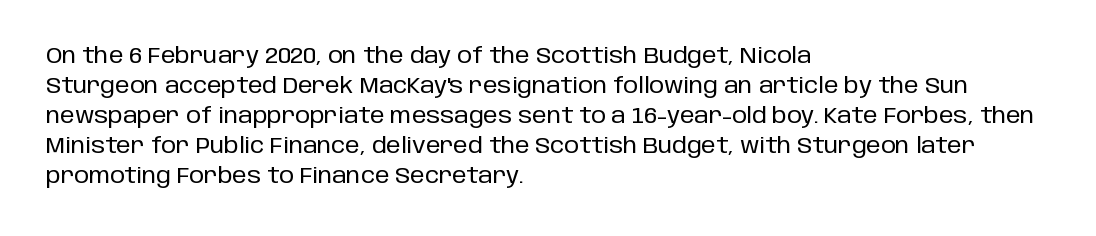
{"italic": "no", "underline": "no", "align": "left", "line_spacing": "normal", "line_spacing_ratio": 1.43, "letter_spacing": "normal", "letter_spacing_em": 0.0, "glyph_px": 21}
